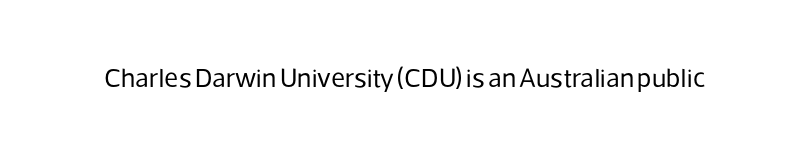
Has an underline been added? It has not. The type is set solid horizontally, with unmodified tracking. The characters are drawn with everyday or finer stroke widths. Every character sits straight up, as roman type does.
